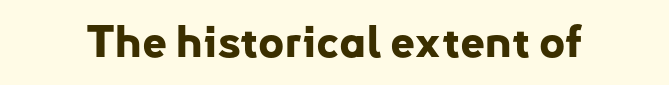
The image shows 44 px bold sans-serif type, upright; set normal letter spacing, not underlined; low stroke contrast and a small x-height.
